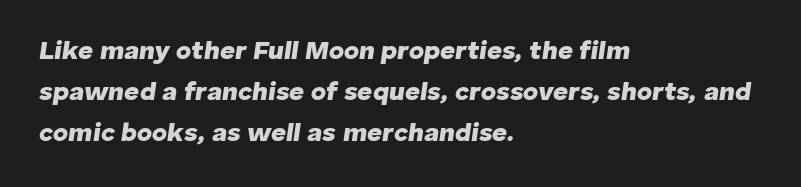
Q: Is the text bold? A: Yes.
Q: Is the text italic (slanted)? A: Yes, it leans right by about 8 degrees.
Q: Is the text underlined? A: No.
Q: How is the paragraph aligned? A: Left-aligned.
Q: Is the spacing between letters normal or unusually wide? A: Normal.
Q: Is the spacing between lines tight, normal or loose? A: Normal.
